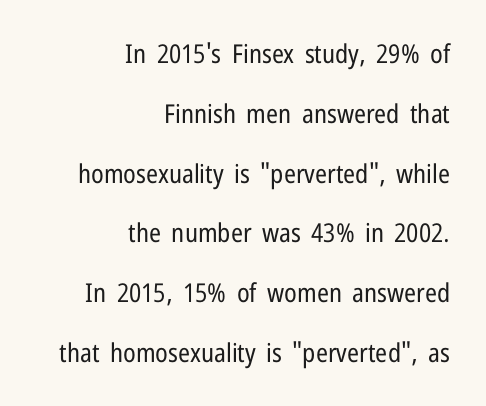
{"italic": "no", "bold": "no", "underline": "no", "align": "right", "line_spacing": "loose", "line_spacing_ratio": 2.3, "letter_spacing": "normal", "letter_spacing_em": 0.0, "glyph_px": 26}
